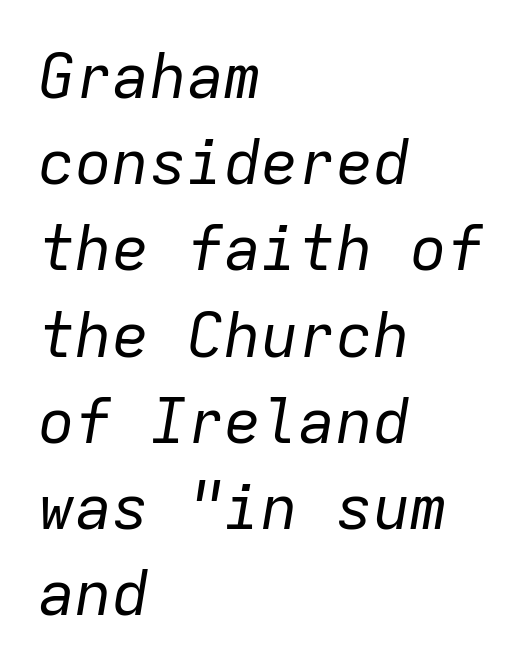
Q: Is the text bold? A: No.
Q: Is the text italic (slanted)? A: Yes, it leans right by about 9 degrees.
Q: Is the text underlined? A: No.
Q: How is the paragraph aligned? A: Left-aligned.
Q: Is the spacing between letters normal or unusually wide? A: Normal.
Q: Is the spacing between lines tight, normal or loose? A: Normal.
Q: Width (condensed, normal, or wide)? A: Normal.
Q: Stroke contrast? A: Low.
Q: x-height? A: Medium.
Q: Monospaced? A: Yes.
